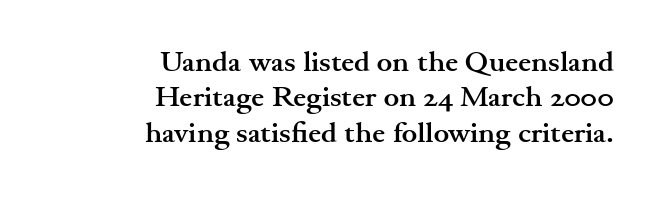
Q: Is the text bold? A: Yes.
Q: Is the text italic (slanted)? A: No, it is upright.
Q: Is the typeface a serif or a sans-serif typeface? A: Serif.
Q: Is the text underlined? A: No.
Q: How is the paragraph aligned? A: Right-aligned.
Q: Is the spacing between letters normal or unusually wide? A: Normal.
Q: Width (condensed, normal, or wide)? A: Wide.
Q: Stroke contrast? A: Medium.
Q: x-height? A: Small.
Q: Monospaced? A: No.
